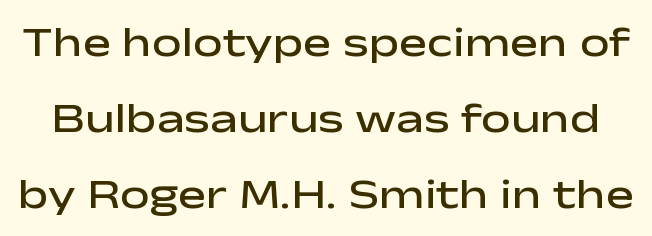
{"serif": "no", "italic": "no", "bold": "semi", "weight": "semibold", "width": "wide", "stroke_contrast": "low", "x_height": "medium", "monospaced": "no", "underline": "no", "line_spacing_ratio": 1.81, "letter_spacing": "normal", "letter_spacing_em": 0.0, "glyph_px": 42}
